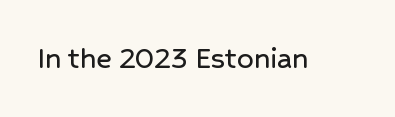
Q: Is the text italic (slanted)? A: No, it is upright.
Q: Is the typeface a serif or a sans-serif typeface? A: Sans-serif.
Q: Is the text underlined? A: No.
Q: Is the spacing between letters normal or unusually wide? A: Normal.
Q: Width (condensed, normal, or wide)? A: Normal.
Q: Stroke contrast? A: Low.
Q: x-height? A: Medium.
Q: Monospaced? A: No.
